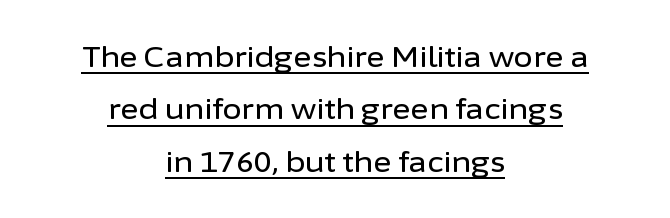
Q: Is the text italic (slanted)? A: No, it is upright.
Q: Is the typeface a serif or a sans-serif typeface? A: Sans-serif.
Q: Is the text underlined? A: Yes.
Q: How is the paragraph aligned? A: Centered.
Q: Is the spacing between letters normal or unusually wide? A: Normal.
Q: Width (condensed, normal, or wide)? A: Normal.
Q: Stroke contrast? A: Low.
Q: x-height? A: Medium.
Q: Monospaced? A: No.
